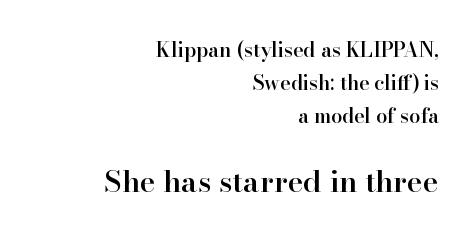
Every letter is mildly thick-stroked: semibold rather than bold. You can tell it's not italic because the verticals are truly vertical. The more generous point size was reserved for the lower chunk. No extra tracking has been applied to these lines.
